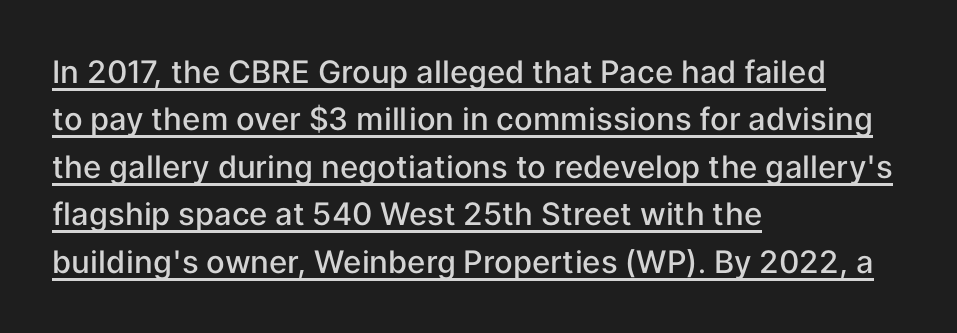
Honestly, the row spacing looks completely unremarkable. The passage is arranged the way most books set body copy — flush left. Descenders here cross a horizontal rule under the line. Typographic density is moderately raised because the face is semibold. Varying glyph widths throughout — classic text-font behaviour. You can tell from the bare stems that sans-serif type was used.
